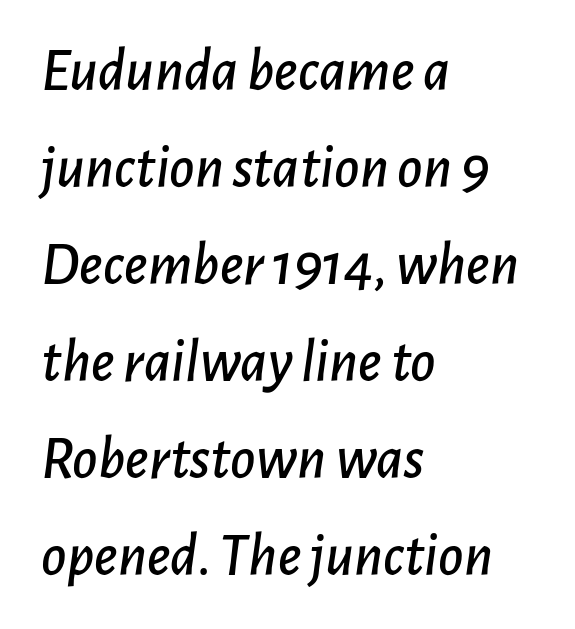
Q: Is the text italic (slanted)? A: Yes, it leans right by about 7 degrees.
Q: Is the text underlined? A: No.
Q: How is the paragraph aligned? A: Left-aligned.
Q: Is the spacing between letters normal or unusually wide? A: Normal.
Q: Is the spacing between lines tight, normal or loose? A: Normal.
Q: Width (condensed, normal, or wide)? A: Normal.
Q: Stroke contrast? A: Low.
Q: x-height? A: Medium.
Q: Monospaced? A: No.
